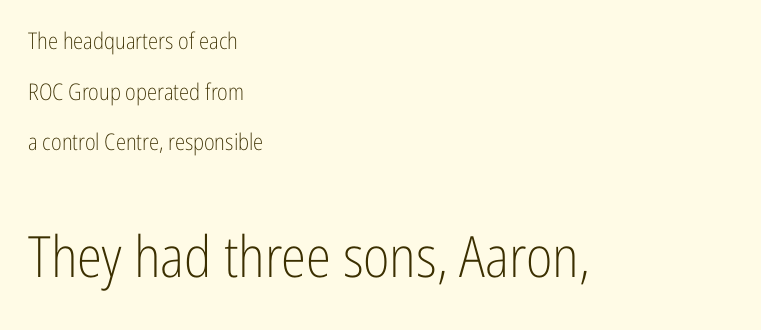
{"serif": "no", "italic": "no", "bold": "no", "weight": "light", "width": "condensed", "stroke_contrast": "low", "x_height": "medium", "monospaced": "no", "underline": "no", "align": "left", "line_spacing": "loose", "line_spacing_ratio": 2.2, "letter_spacing": "normal", "letter_spacing_em": 0.0, "larger_block": "second", "size_ratio": 2.48, "glyph_px": 57}
